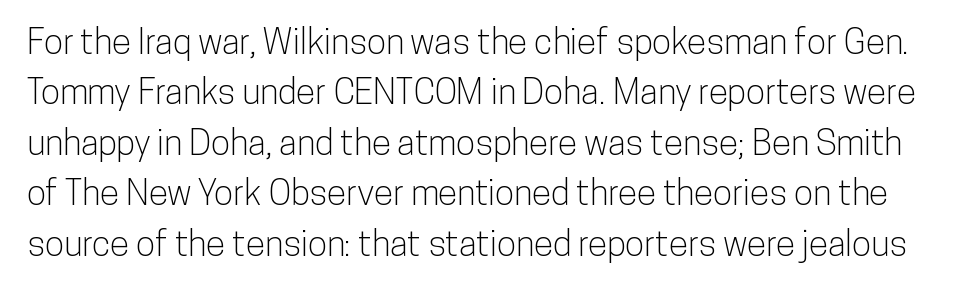
The image shows 35 px condensed sans-serif type, upright; set normal line spacing (1.44x), normal letter spacing, not underlined; low stroke contrast and a medium x-height.
